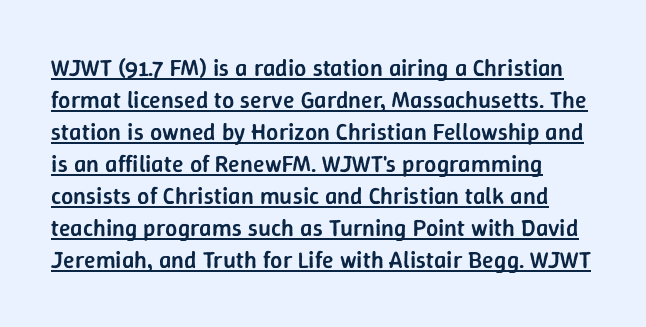
Q: Is the text bold? A: Semi-bold.
Q: Is the text italic (slanted)? A: No, it is upright.
Q: Is the text underlined? A: Yes.
Q: Is the spacing between letters normal or unusually wide? A: Normal.
Q: Is the spacing between lines tight, normal or loose? A: Normal.
